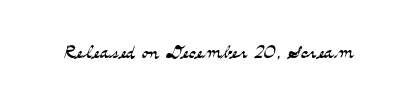
Q: Is the text bold? A: No.
Q: Is the text italic (slanted)? A: Yes.
Q: Is the text underlined? A: No.
Q: Is the spacing between letters normal or unusually wide? A: Normal.
